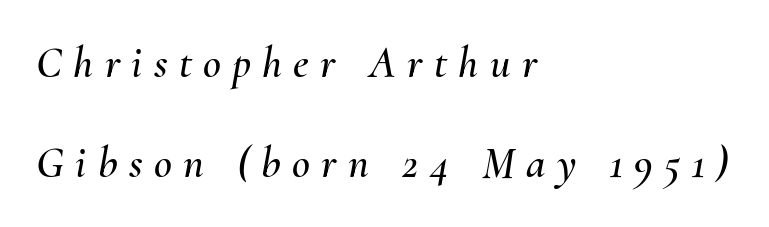
{"italic": "yes", "lean": "right", "slant_degrees": 10, "width": "normal", "stroke_contrast": "medium", "x_height": "small", "monospaced": "no", "underline": "no", "align": "left", "line_spacing": "loose", "line_spacing_ratio": 2.28, "letter_spacing": "wide", "letter_spacing_em": 0.26, "glyph_px": 44}
